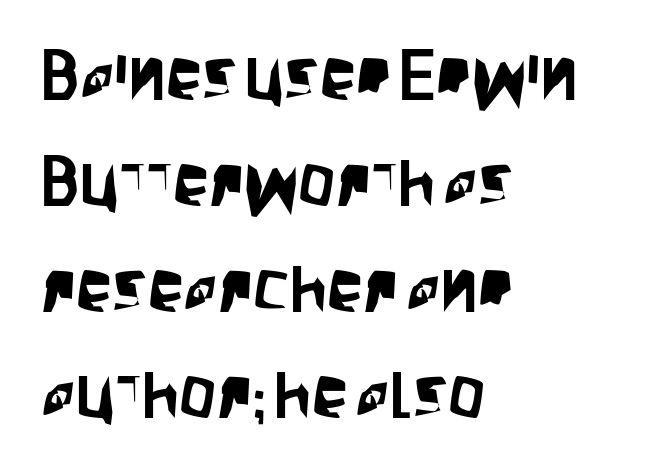
{"serif": "no", "italic": "no", "width": "condensed", "stroke_contrast": "low", "x_height": "large", "monospaced": "no", "underline": "no", "align": "left", "line_spacing": "normal", "line_spacing_ratio": 1.45, "letter_spacing": "normal", "letter_spacing_em": 0.0, "glyph_px": 73}
